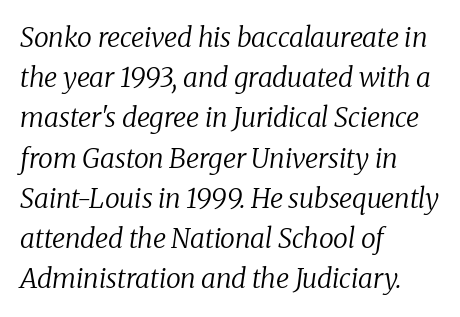
{"italic": "yes", "lean": "right", "slant_degrees": 8, "bold": "no", "underline": "no", "align": "left", "line_spacing": "normal", "line_spacing_ratio": 1.49, "letter_spacing": "normal", "letter_spacing_em": 0.0, "glyph_px": 27}
